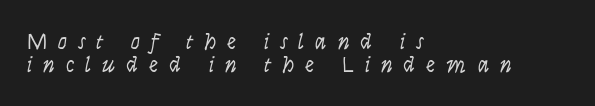
Q: Is the text bold? A: No.
Q: Is the text italic (slanted)? A: Yes, it leans right by about 9 degrees.
Q: Is the text underlined? A: No.
Q: How is the paragraph aligned? A: Left-aligned.
Q: Is the spacing between letters normal or unusually wide? A: Unusually wide.
Q: Is the spacing between lines tight, normal or loose? A: Tight.
